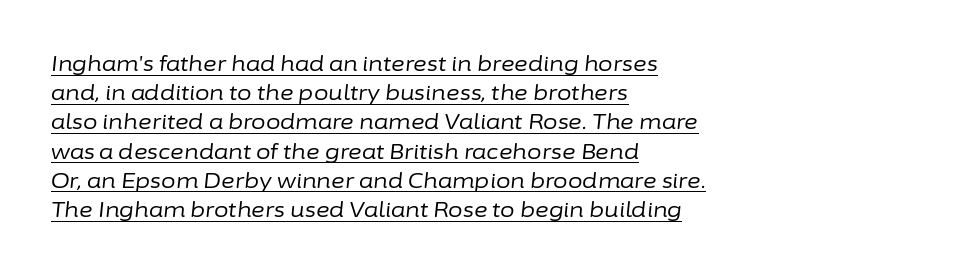
{"italic": "yes", "lean": "right", "slant_degrees": 6, "bold": "no", "underline": "yes", "align": "left", "line_spacing": "normal", "line_spacing_ratio": 1.39, "letter_spacing": "normal", "letter_spacing_em": 0.0, "glyph_px": 21}
